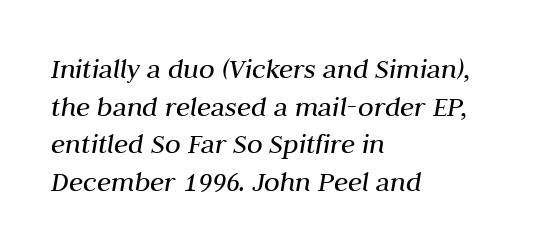
{"italic": "yes", "lean": "right", "slant_degrees": 10, "bold": "no", "weight": "regular", "width": "normal", "stroke_contrast": "medium", "x_height": "medium", "monospaced": "no", "underline": "no", "align": "left", "line_spacing": "normal", "line_spacing_ratio": 1.3, "letter_spacing": "normal", "letter_spacing_em": 0.0, "glyph_px": 29}
